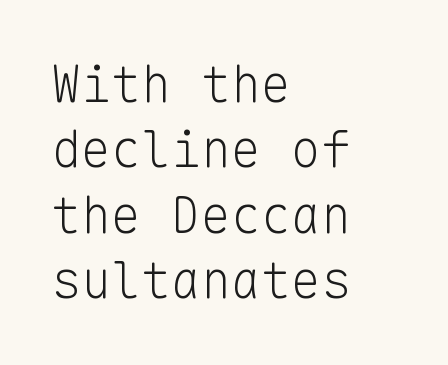
Weight class: somewhere from thin through regular. Glyph-to-glyph distance matches everyday printed text. The face used here is monospaced, like something from a code editor. All the whitespace from short lines collects on the right. Leading matches the norm, producing a regular column.
